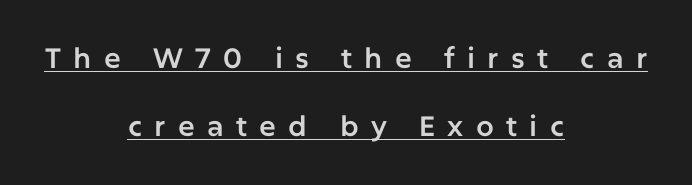
{"serif": "no", "italic": "no", "width": "normal", "stroke_contrast": "low", "x_height": "medium", "monospaced": "no", "underline": "yes", "align": "center", "line_spacing": "loose", "line_spacing_ratio": 2.43, "letter_spacing": "wide", "letter_spacing_em": 0.44, "glyph_px": 28}
